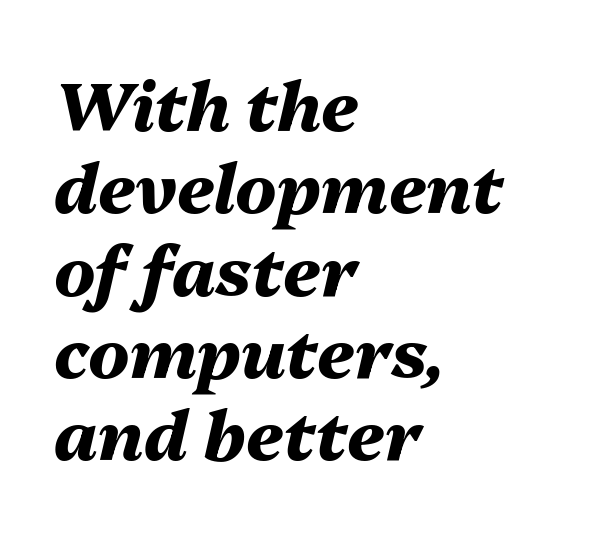
Does the weight exceed regular? Yes, all the way to bold. Nobody touched the tracking dial on this one. The baseline area is clear. Compared with ordinary roman type, these characters are visibly tilted.
